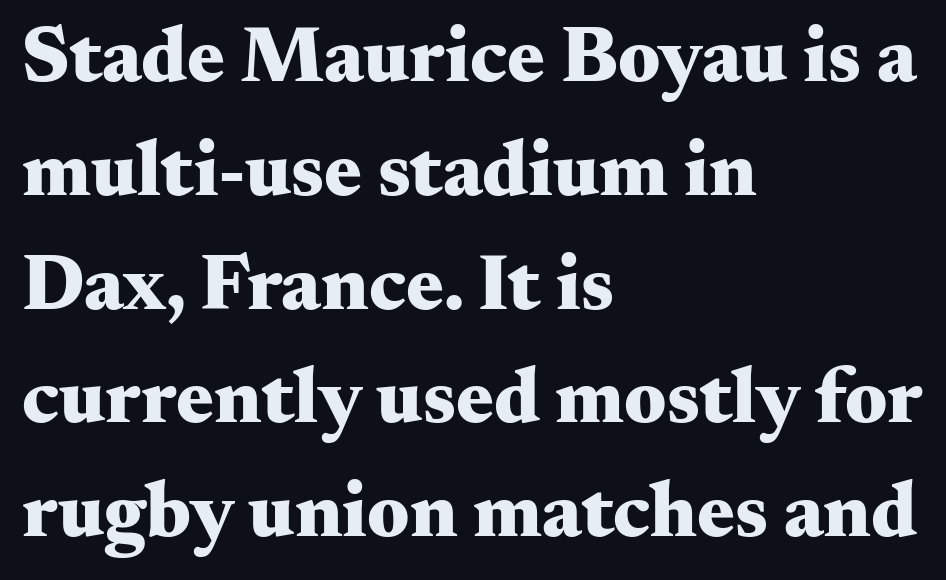
Q: Is the text bold? A: Yes.
Q: Is the text italic (slanted)? A: No, it is upright.
Q: Is the typeface a serif or a sans-serif typeface? A: Serif.
Q: Is the text underlined? A: No.
Q: How is the paragraph aligned? A: Left-aligned.
Q: Is the spacing between letters normal or unusually wide? A: Normal.
Q: Is the spacing between lines tight, normal or loose? A: Normal.
Q: Width (condensed, normal, or wide)? A: Wide.
Q: Stroke contrast? A: Medium.
Q: x-height? A: Small.
Q: Monospaced? A: No.
